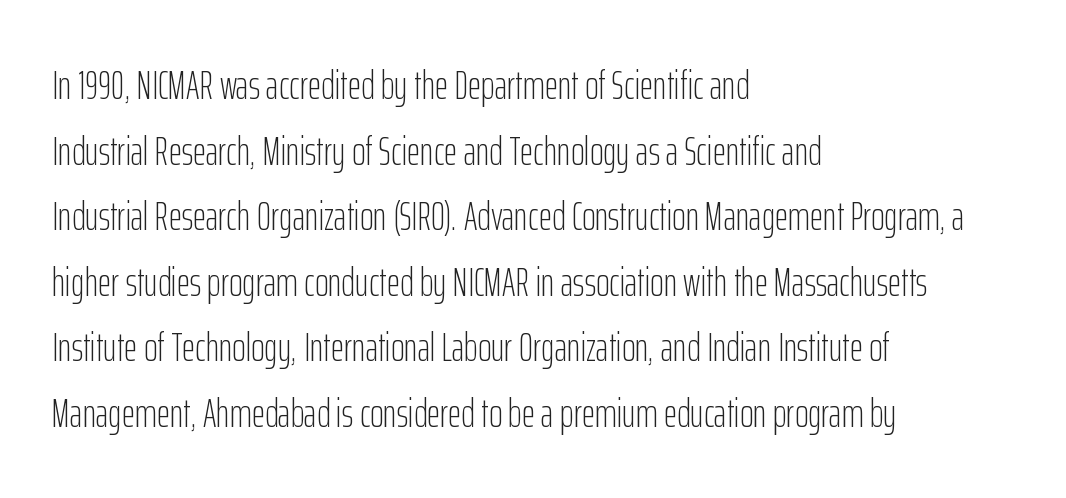
A classic flush-left, rag-right setting is used for this passage. You can tell it's not italic because the verticals are truly vertical. The type family on display is of the sans-serif kind. A normal amount of white space separates one row of letters from the next.
